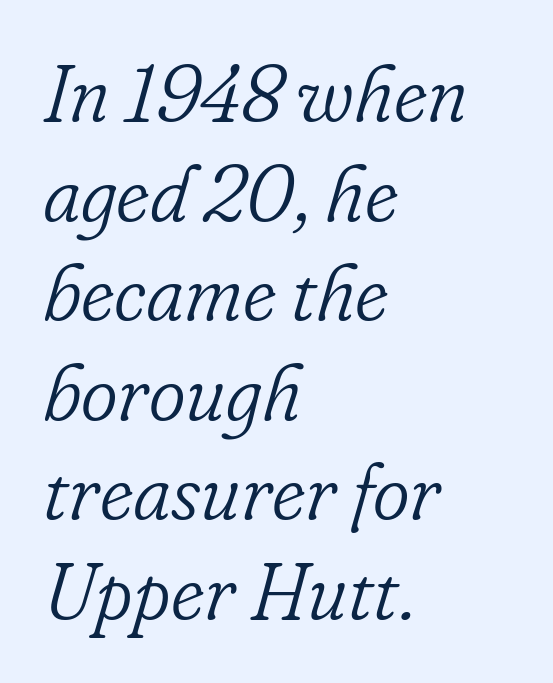
The image shows 79 px light serif type, italic (leaning right); set left-aligned, normal line spacing (1.26x), normal letter spacing, not underlined; low stroke contrast and a small x-height.
